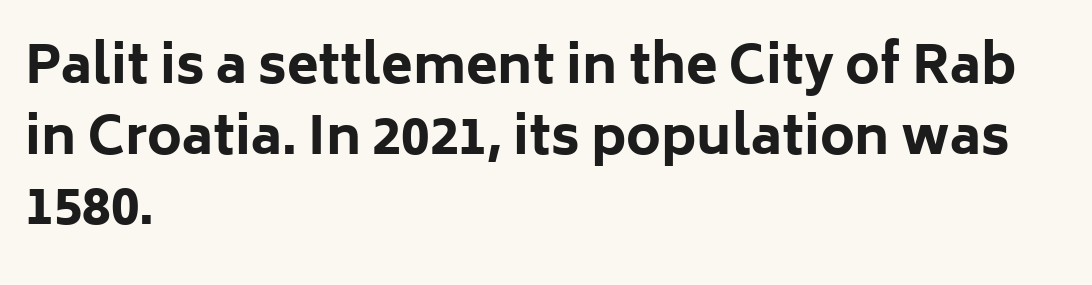
Q: Is the text bold? A: Yes.
Q: Is the text italic (slanted)? A: No, it is upright.
Q: Is the typeface a serif or a sans-serif typeface? A: Sans-serif.
Q: Is the text underlined? A: No.
Q: How is the paragraph aligned? A: Left-aligned.
Q: Is the spacing between letters normal or unusually wide? A: Normal.
Q: Is the spacing between lines tight, normal or loose? A: Normal.
Q: Width (condensed, normal, or wide)? A: Normal.
Q: Stroke contrast? A: Low.
Q: x-height? A: Medium.
Q: Monospaced? A: No.
